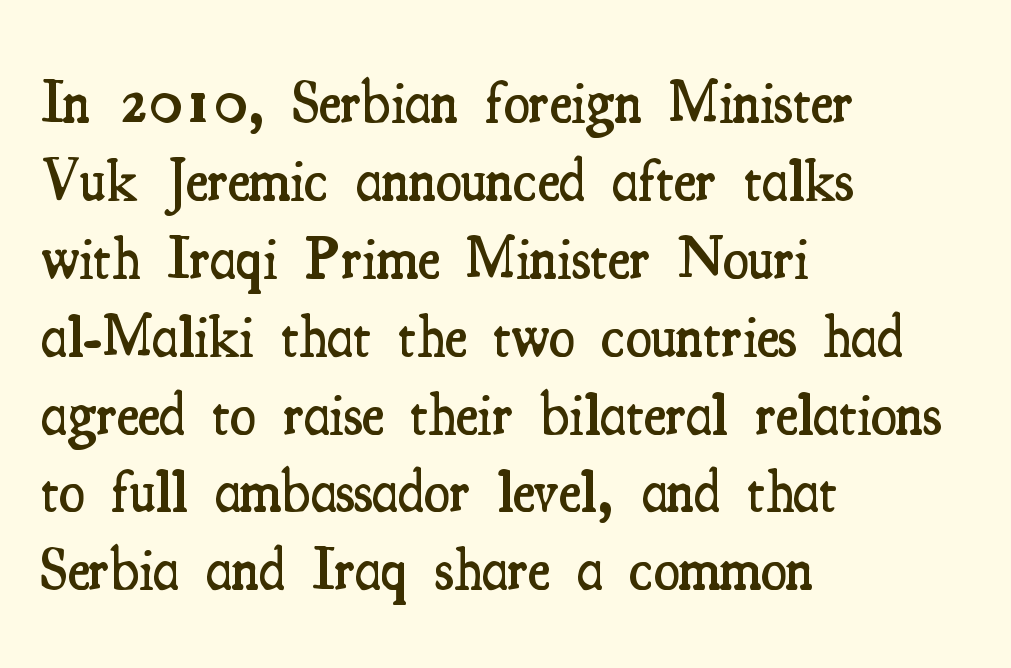
The image shows 59 px semibold, condensed serif type, upright; set left-aligned, normal line spacing (1.32x), normal letter spacing, not underlined; medium stroke contrast and a small x-height.
